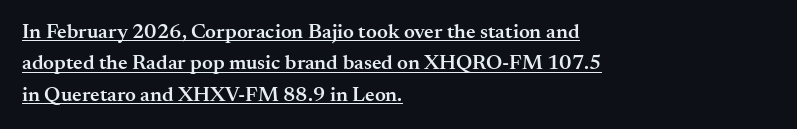
The image shows 21 px text type, upright; set left-aligned, normal line spacing (1.5x), normal letter spacing, underlined.
